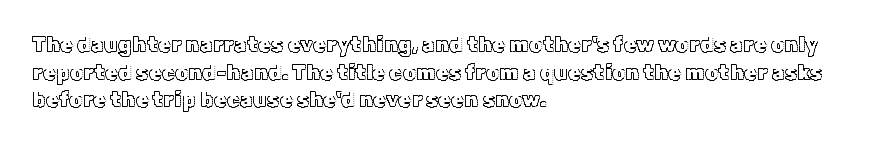
Q: Is the text italic (slanted)? A: No, it is upright.
Q: Is the text underlined? A: No.
Q: How is the paragraph aligned? A: Left-aligned.
Q: Is the spacing between letters normal or unusually wide? A: Normal.
Q: Is the spacing between lines tight, normal or loose? A: Normal.
